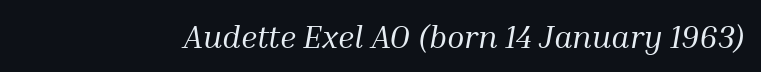
The image shows 32 px regular-weight serif type, italic (leaning right); set normal letter spacing, not underlined; medium stroke contrast and a medium x-height.
